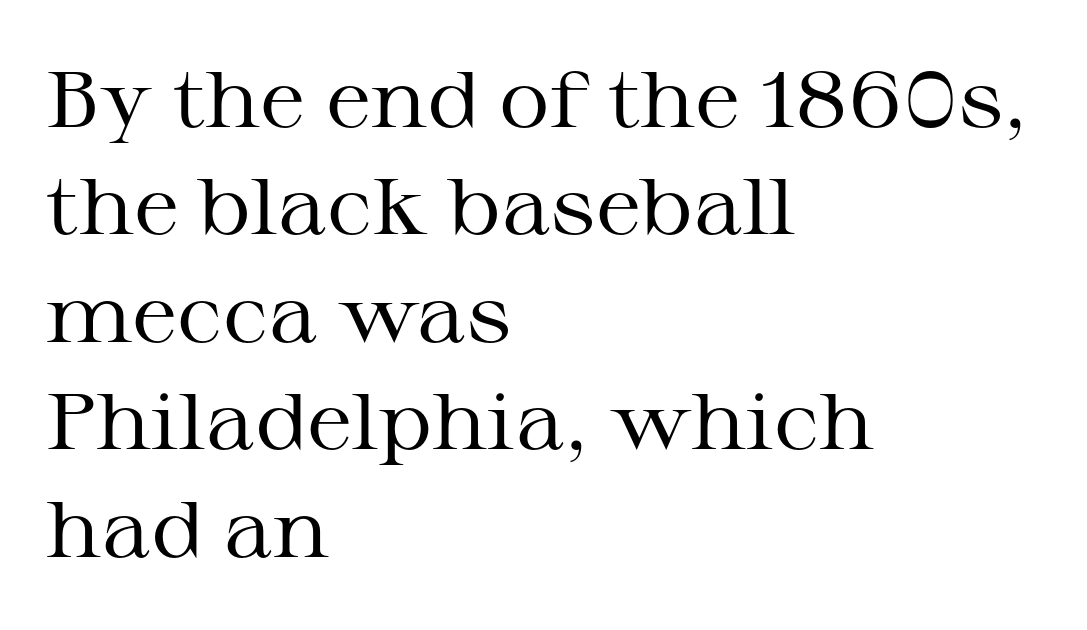
Q: Is the text bold? A: No.
Q: Is the text italic (slanted)? A: No, it is upright.
Q: Is the typeface a serif or a sans-serif typeface? A: Serif.
Q: Is the text underlined? A: No.
Q: How is the paragraph aligned? A: Left-aligned.
Q: Is the spacing between letters normal or unusually wide? A: Normal.
Q: Is the spacing between lines tight, normal or loose? A: Normal.
Q: Width (condensed, normal, or wide)? A: Wide.
Q: Stroke contrast? A: Medium.
Q: x-height? A: Medium.
Q: Monospaced? A: No.
